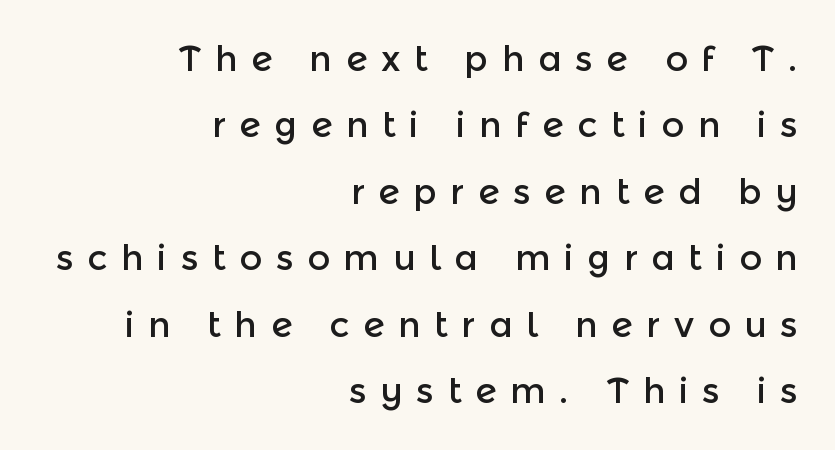
The image shows 35 px sans-serif type, upright; set right-aligned, loose line spacing (1.9x), unusually wide letter spacing (+0.39 em), not underlined; a medium x-height.
